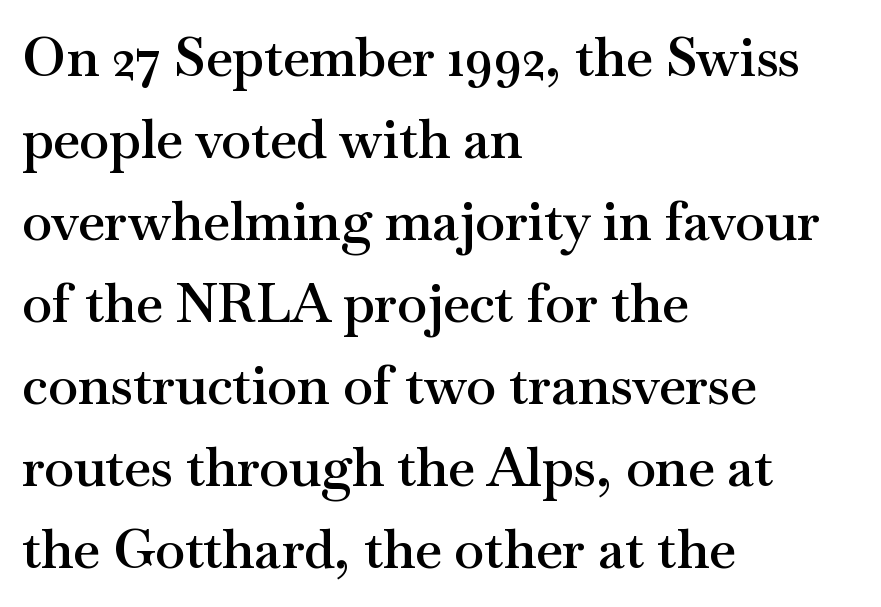
Is this a fixed-width face? No — the glyphs have proportional, varying widths. Set as a demibold, roughly 600 on the weight scale. Does extra space separate the letters? No, they use regular spacing. The font's upright variant was chosen for this text. One-word summary of the alignment: left.
